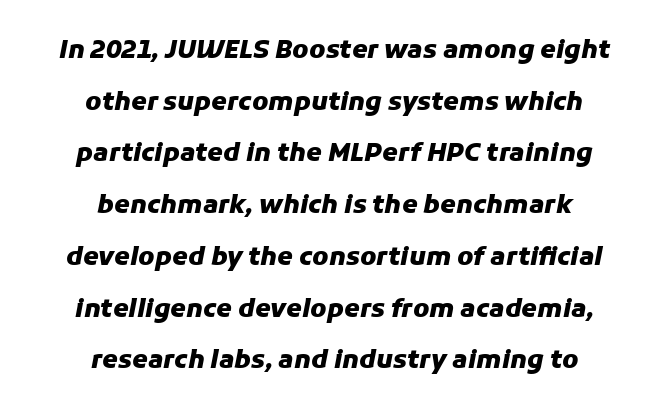
Typesetter's note: full bold, strokes at maximum text heaviness. A student would call this center alignment; a typographer would say set centered. Airy leading. The face used here has a pronounced slope to its letters. Each word holds together tightly as a unit, with standard inter-letter gaps.
